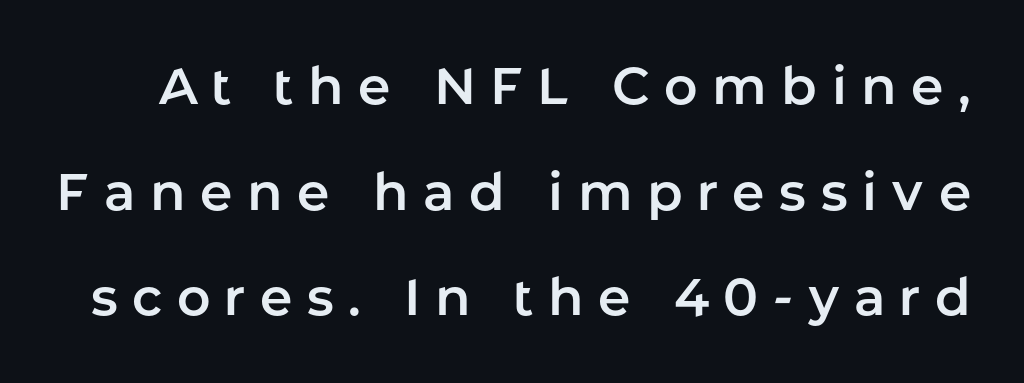
No word sits above an underline. Between one letter and the next there's a generous, obvious gap. Summary of vertical rhythm: relaxed, with wide interline spacing. Unlike a traditional serif, this face leaves its strokes unadorned.
